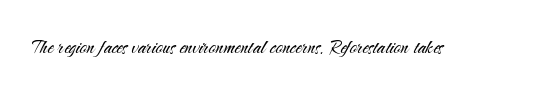
{"bold": "no", "underline": "no", "letter_spacing": "normal", "letter_spacing_em": 0.0, "glyph_px": 24}
